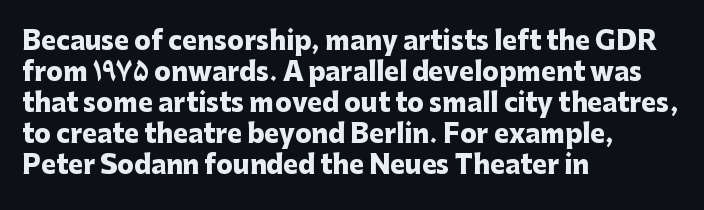
Q: Is the text bold? A: Yes.
Q: Is the text italic (slanted)? A: No, it is upright.
Q: Is the text underlined? A: No.
Q: How is the paragraph aligned? A: Left-aligned.
Q: Is the spacing between letters normal or unusually wide? A: Normal.
